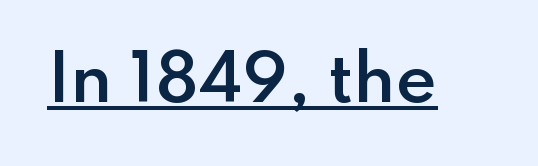
Q: Is the text bold? A: Semi-bold.
Q: Is the text italic (slanted)? A: No, it is upright.
Q: Is the typeface a serif or a sans-serif typeface? A: Sans-serif.
Q: Is the text underlined? A: Yes.
Q: Is the spacing between letters normal or unusually wide? A: Normal.
Q: Width (condensed, normal, or wide)? A: Normal.
Q: Stroke contrast? A: Low.
Q: x-height? A: Small.
Q: Monospaced? A: No.
